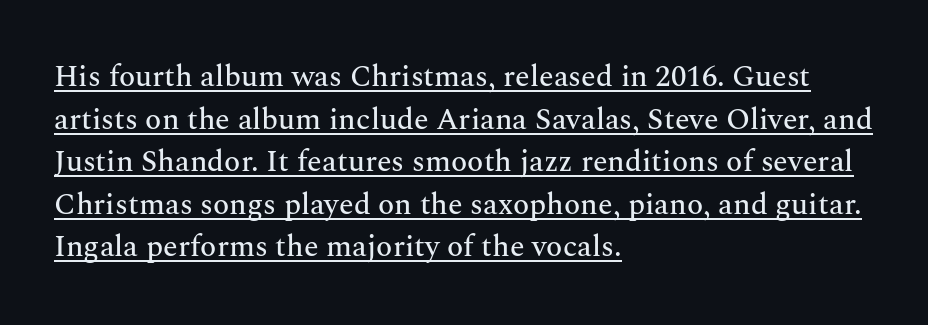
The image shows 30 px serif type, upright; set left-aligned, normal line spacing (1.42x), normal letter spacing, underlined; medium stroke contrast and a medium x-height.
